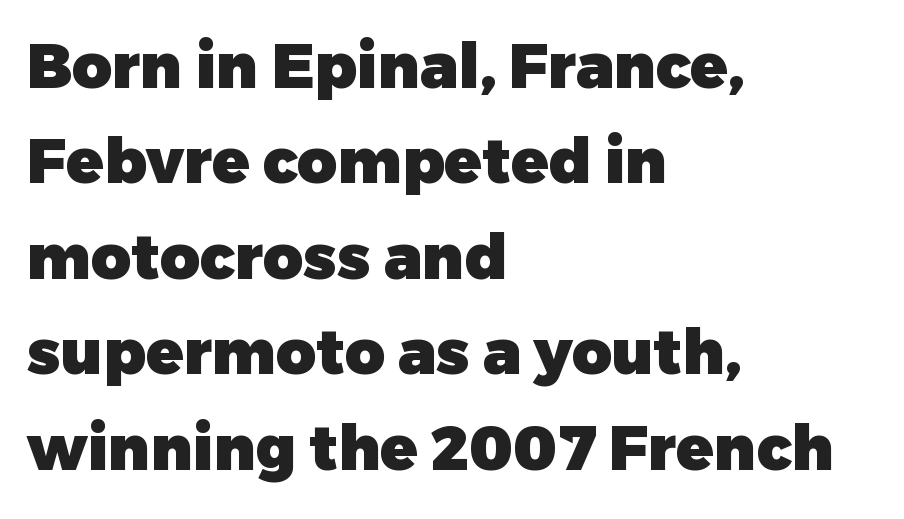
Every character sits straight up, as roman type does. Examine the stroke ends and you'll find no serifs. This is heavy type, rendered in bold. The space between consecutive lines is moderate. The face used here is proportionally spaced, like ordinary book or web type.
